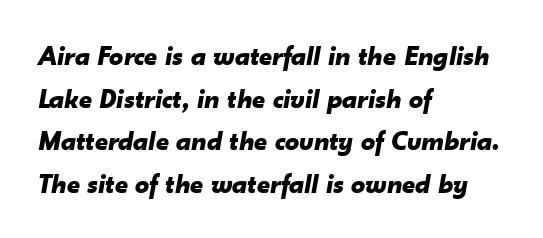
A typesetter would call this leading conventional body-copy spacing. Note the varied advance widths — an 'i' is clearly narrower than an 'm'. In terms of weight, the rendering is a true, heavy bold. Each row of text sits above clean, open space. Every character sits at an angle, as italics do. This sample is left-justified, so line endings fall wherever the words run out.
